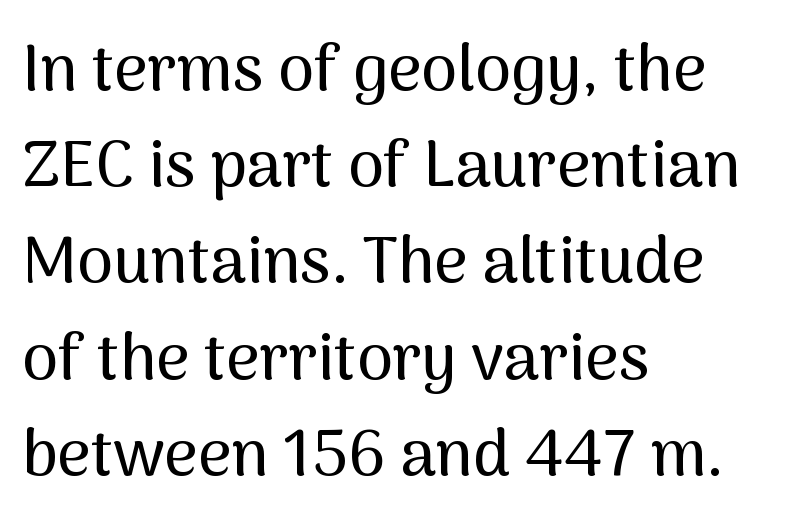
Do the characters align in a grid? No, the font is proportional. Letter spacing: default. Serifs: no, the terminals of the letterforms are clean. Interline gaps are of average width in this sample. The paragraph has a hard left edge and a soft right edge.
